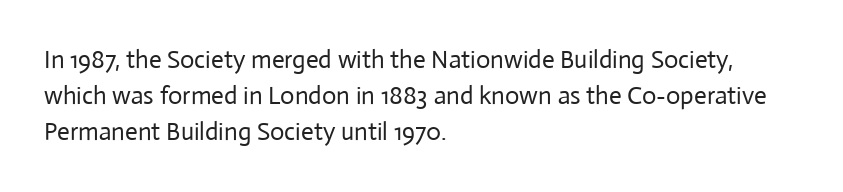
Q: Is the text bold? A: No.
Q: Is the text italic (slanted)? A: No, it is upright.
Q: Is the text underlined? A: No.
Q: How is the paragraph aligned? A: Left-aligned.
Q: Is the spacing between letters normal or unusually wide? A: Normal.
Q: Is the spacing between lines tight, normal or loose? A: Normal.
